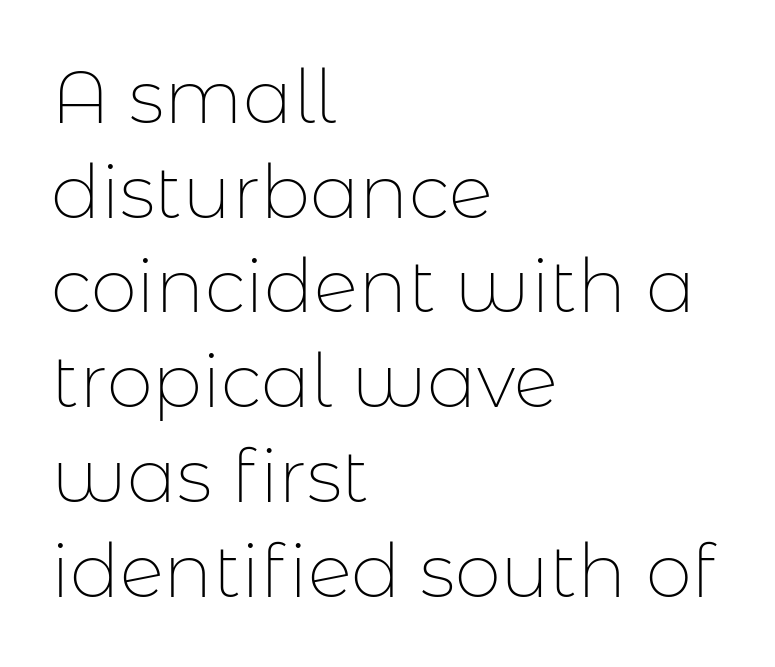
The image shows 74 px thin sans-serif type, upright; set left-aligned, normal line spacing (1.28x), normal letter spacing, not underlined; low stroke contrast and a medium x-height.
